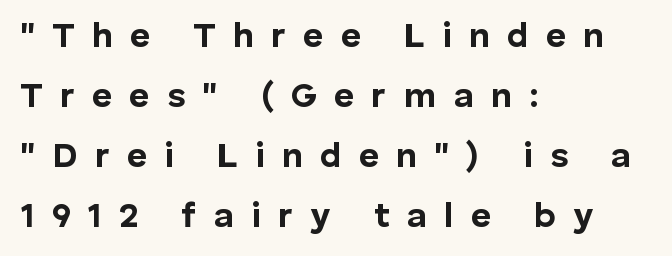
This rendering features lettering with no underline. A sans-serif font was chosen for this passage. I'd describe the lettering as bold — thick and assertive. Character widths vary here, with narrow letters taking less room than wide ones. Which margin do the lines hug? The left one — the right edge is uneven. Letter spacing: wide.
